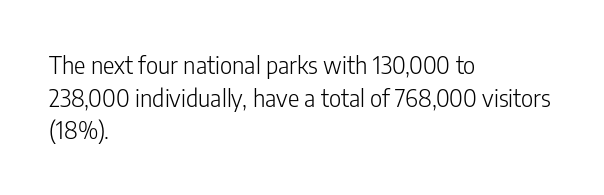
The image shows 24 px text type, upright; set left-aligned, normal line spacing (1.36x), normal letter spacing, not underlined.
